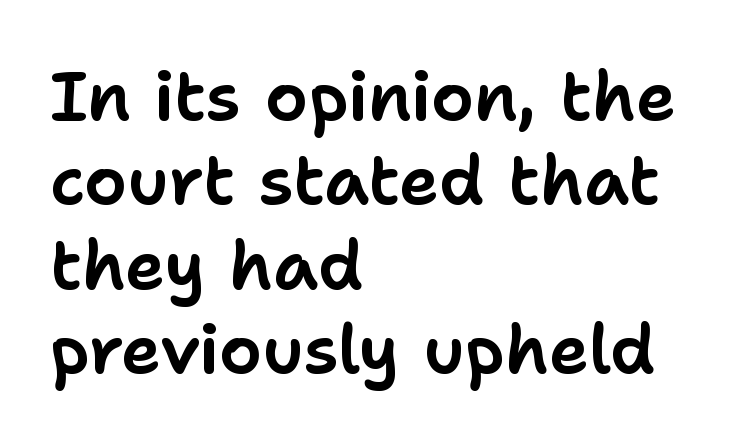
Q: Is the text italic (slanted)? A: No, it is upright.
Q: Is the typeface a serif or a sans-serif typeface? A: Sans-serif.
Q: Is the text underlined? A: No.
Q: How is the paragraph aligned? A: Left-aligned.
Q: Is the spacing between letters normal or unusually wide? A: Normal.
Q: Width (condensed, normal, or wide)? A: Normal.
Q: Stroke contrast? A: Low.
Q: x-height? A: Medium.
Q: Monospaced? A: No.
